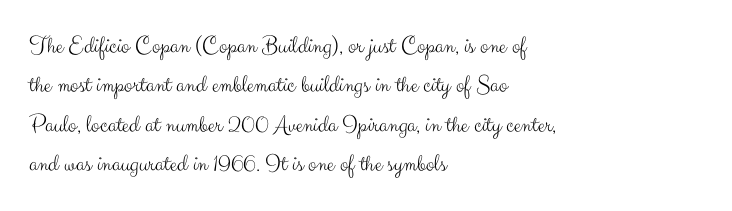
Q: Is the text bold? A: No.
Q: Is the text italic (slanted)? A: Yes.
Q: Is the text underlined? A: No.
Q: How is the paragraph aligned? A: Left-aligned.
Q: Is the spacing between letters normal or unusually wide? A: Normal.
Q: Is the spacing between lines tight, normal or loose? A: Normal.
